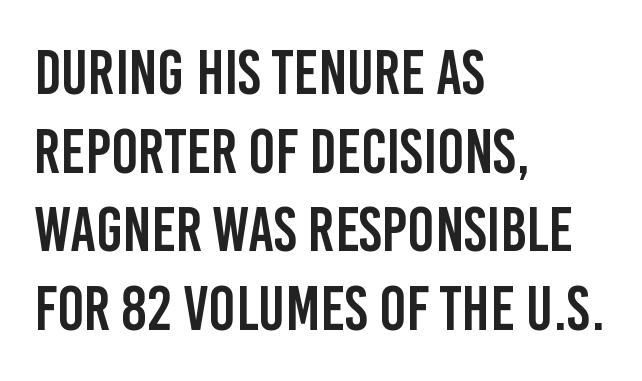
{"serif": "no", "italic": "no", "width": "condensed", "stroke_contrast": "low", "x_height": "large", "monospaced": "no", "underline": "no", "align": "left", "line_spacing": "normal", "line_spacing_ratio": 1.25, "letter_spacing": "normal", "letter_spacing_em": 0.0, "glyph_px": 63}
